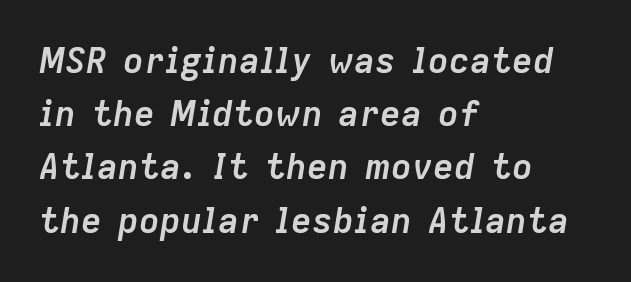
Q: Is the text bold? A: Yes.
Q: Is the text italic (slanted)? A: Yes, it leans right by about 9 degrees.
Q: Is the text underlined? A: No.
Q: How is the paragraph aligned? A: Left-aligned.
Q: Is the spacing between letters normal or unusually wide? A: Normal.
Q: Is the spacing between lines tight, normal or loose? A: Normal.
Q: Width (condensed, normal, or wide)? A: Normal.
Q: Stroke contrast? A: Low.
Q: x-height? A: Medium.
Q: Monospaced? A: No.
